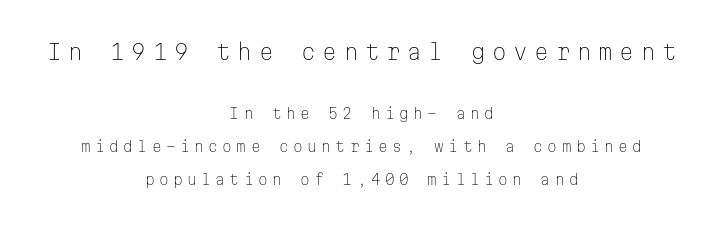
{"italic": "no", "bold": "no", "underline": "no", "align": "center", "line_spacing": "loose", "line_spacing_ratio": 2.35, "letter_spacing": "wide", "letter_spacing_em": 0.31, "larger_block": "first", "size_ratio": 1.5, "glyph_px": 21}
